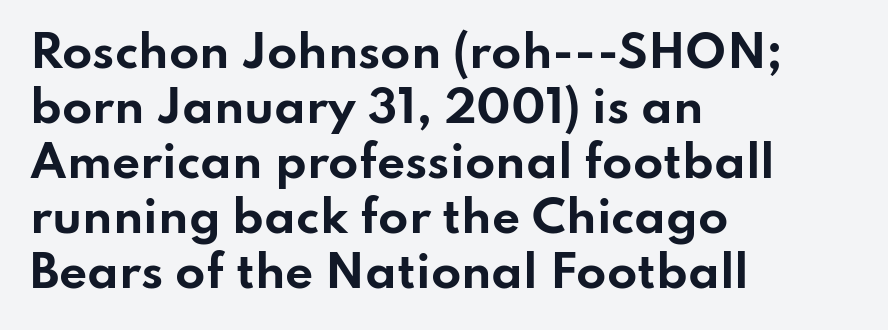
Q: Is the text bold? A: Yes.
Q: Is the text italic (slanted)? A: No, it is upright.
Q: Is the typeface a serif or a sans-serif typeface? A: Sans-serif.
Q: Is the text underlined? A: No.
Q: How is the paragraph aligned? A: Left-aligned.
Q: Is the spacing between letters normal or unusually wide? A: Normal.
Q: Is the spacing between lines tight, normal or loose? A: Normal.
Q: Width (condensed, normal, or wide)? A: Wide.
Q: Stroke contrast? A: Low.
Q: x-height? A: Small.
Q: Monospaced? A: No.
